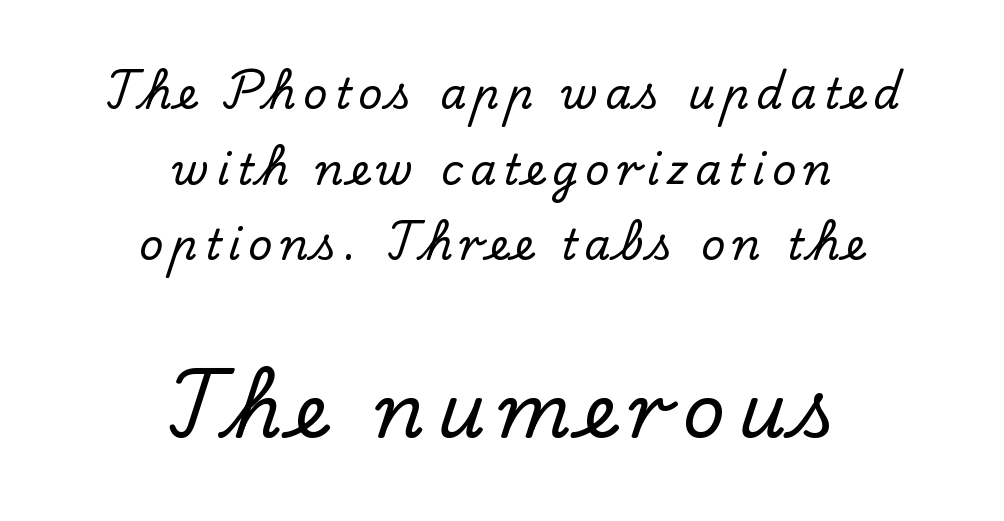
Q: Is the text italic (slanted)? A: Yes.
Q: Is the typeface a serif or a sans-serif typeface? A: Serif.
Q: Is the text underlined? A: No.
Q: How is the paragraph aligned? A: Centered.
Q: Which block of text is set in a larger size, the first (top) or the second (bottom)? A: The second (bottom) one.
Q: Width (condensed, normal, or wide)? A: Normal.
Q: Stroke contrast? A: Low.
Q: x-height? A: Small.
Q: Monospaced? A: No.
